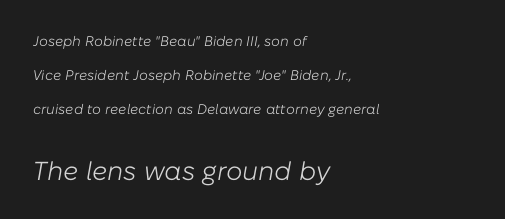
{"italic": "yes", "lean": "right", "slant_degrees": 10, "bold": "no", "underline": "no", "align": "left", "line_spacing": "loose", "line_spacing_ratio": 2.44, "letter_spacing": "normal", "letter_spacing_em": 0.0, "larger_block": "second", "size_ratio": 1.86, "glyph_px": 26}
